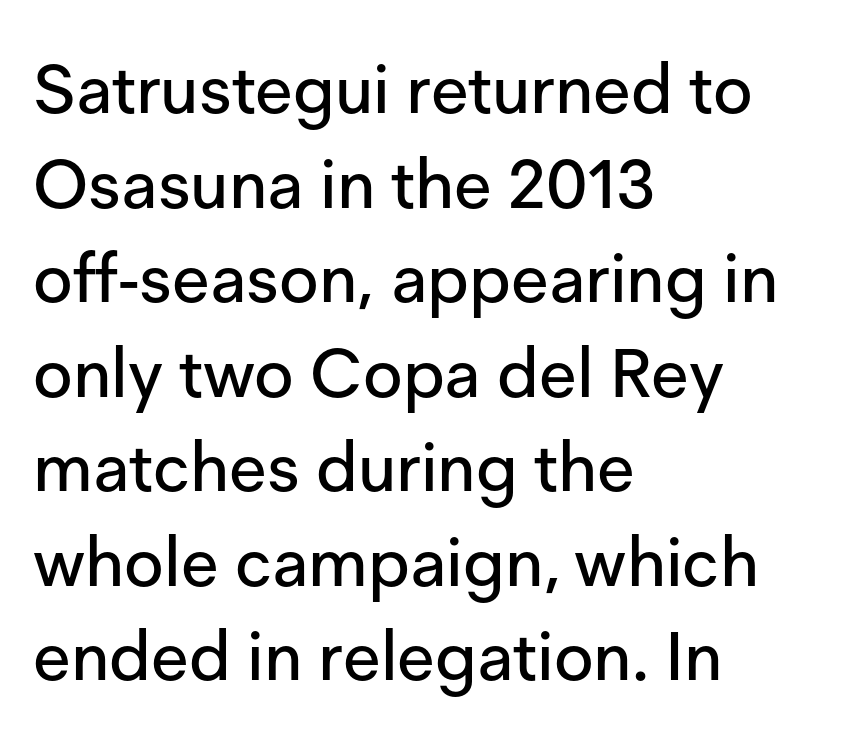
{"serif": "no", "italic": "no", "width": "normal", "stroke_contrast": "low", "x_height": "medium", "monospaced": "no", "underline": "no", "align": "left", "line_spacing": "normal", "line_spacing_ratio": 1.39, "letter_spacing": "normal", "letter_spacing_em": 0.0, "glyph_px": 68}
